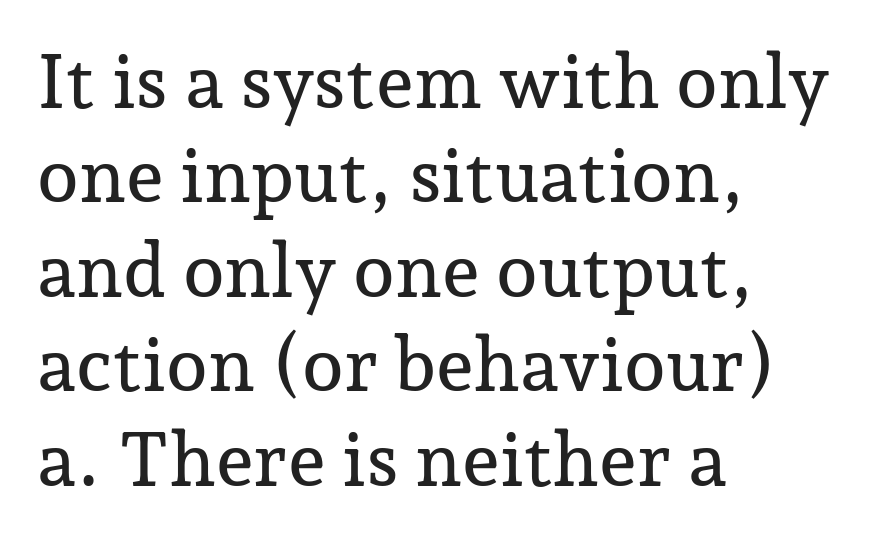
Q: Is the text italic (slanted)? A: No, it is upright.
Q: Is the typeface a serif or a sans-serif typeface? A: Serif.
Q: Is the text underlined? A: No.
Q: How is the paragraph aligned? A: Left-aligned.
Q: Is the spacing between letters normal or unusually wide? A: Normal.
Q: Is the spacing between lines tight, normal or loose? A: Normal.
Q: Width (condensed, normal, or wide)? A: Normal.
Q: Stroke contrast? A: Low.
Q: x-height? A: Medium.
Q: Monospaced? A: No.
